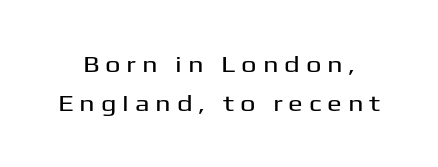
{"italic": "no", "underline": "no", "line_spacing_ratio": 1.76, "letter_spacing": "wide", "letter_spacing_em": 0.26, "glyph_px": 22}
